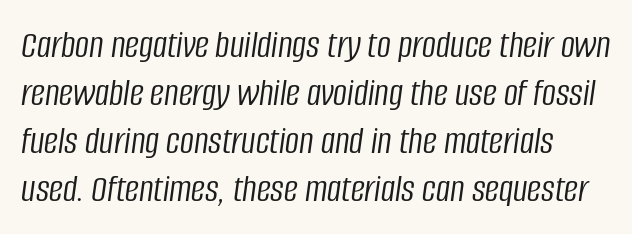
The image shows 39 px light, condensed type, italic (leaning right); set line spacing 1.23x, normal letter spacing, not underlined; low stroke contrast and a large x-height.
